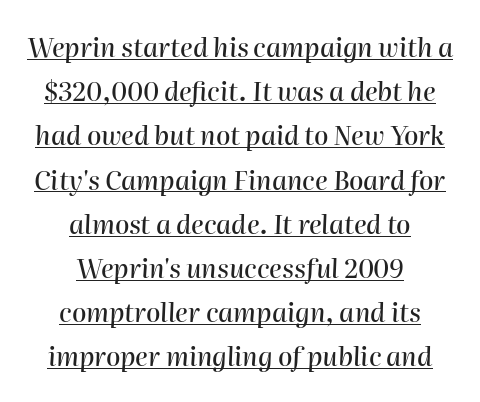
The image shows 26 px text type, italic (leaning right); set centered, normal line spacing (1.7x), normal letter spacing, underlined.
